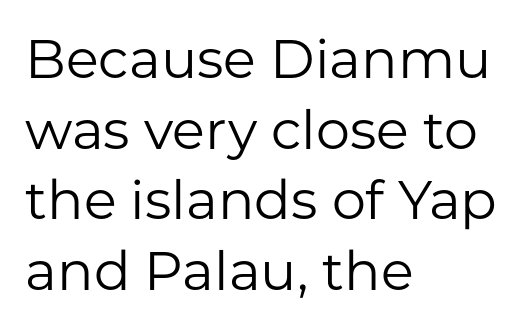
{"serif": "no", "italic": "no", "bold": "no", "weight": "regular", "width": "normal", "stroke_contrast": "low", "x_height": "medium", "monospaced": "no", "underline": "no", "align": "left", "line_spacing": "normal", "line_spacing_ratio": 1.31, "letter_spacing": "normal", "letter_spacing_em": 0.0, "glyph_px": 54}
